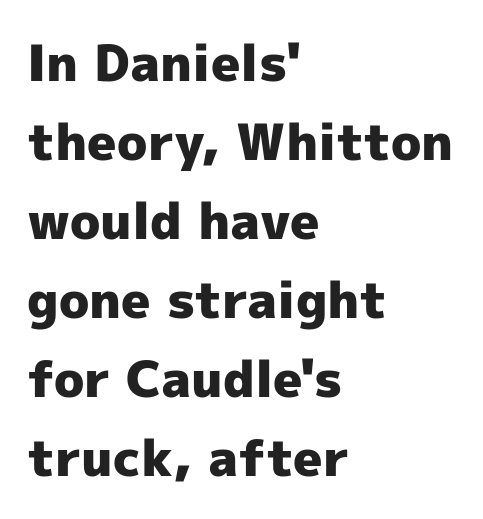
Q: Is the text bold? A: Yes.
Q: Is the text italic (slanted)? A: No, it is upright.
Q: Is the typeface a serif or a sans-serif typeface? A: Sans-serif.
Q: Is the text underlined? A: No.
Q: How is the paragraph aligned? A: Left-aligned.
Q: Is the spacing between letters normal or unusually wide? A: Normal.
Q: Is the spacing between lines tight, normal or loose? A: Normal.
Q: Width (condensed, normal, or wide)? A: Normal.
Q: x-height? A: Medium.
Q: Monospaced? A: No.
